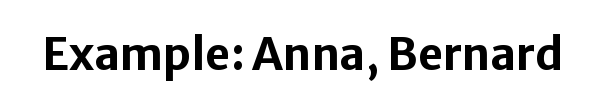
{"serif": "no", "italic": "no", "bold": "yes", "weight": "bold", "width": "normal", "stroke_contrast": "low", "x_height": "medium", "monospaced": "no", "underline": "no", "letter_spacing": "normal", "letter_spacing_em": 0.0, "glyph_px": 44}
